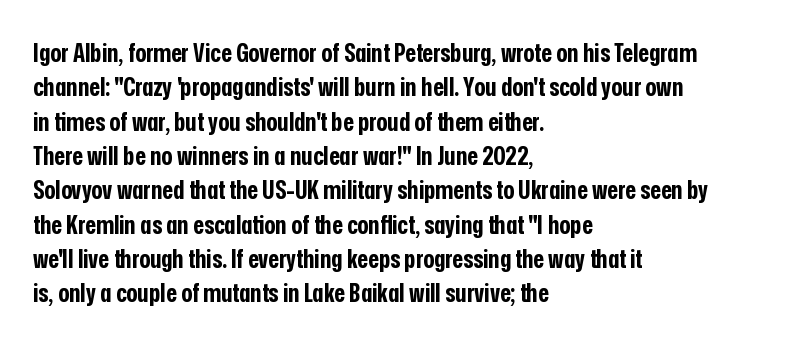
Q: Is the text bold? A: Yes.
Q: Is the text italic (slanted)? A: No, it is upright.
Q: Is the text underlined? A: No.
Q: How is the paragraph aligned? A: Left-aligned.
Q: Is the spacing between letters normal or unusually wide? A: Normal.
Q: Is the spacing between lines tight, normal or loose? A: Normal.
